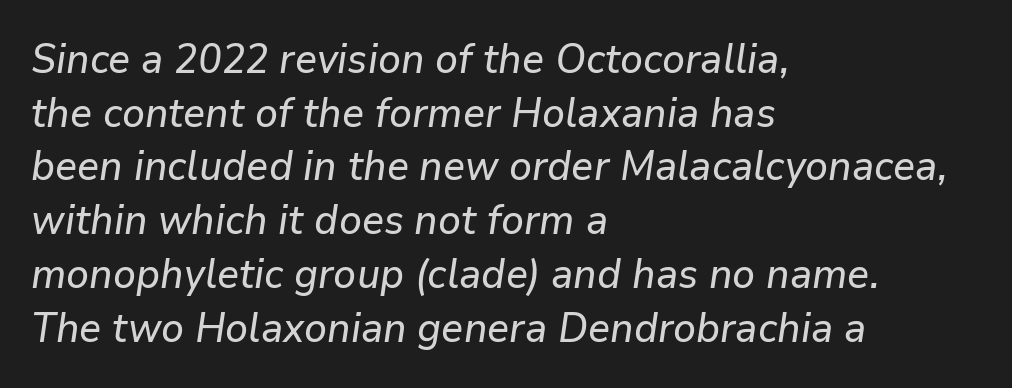
Alignment: flush left. Words float on clear page, feet unadorned. Compared with typical body copy, the letter spacing here is the same. The font's italic variant was chosen for this text.
